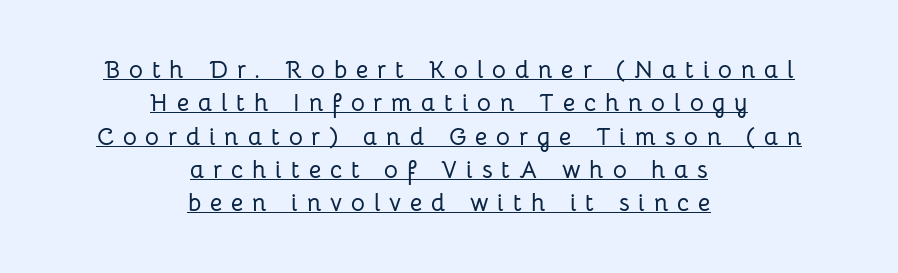
{"italic": "no", "underline": "yes", "align": "center", "line_spacing": "normal", "line_spacing_ratio": 1.39, "letter_spacing": "wide", "letter_spacing_em": 0.37, "glyph_px": 24}
